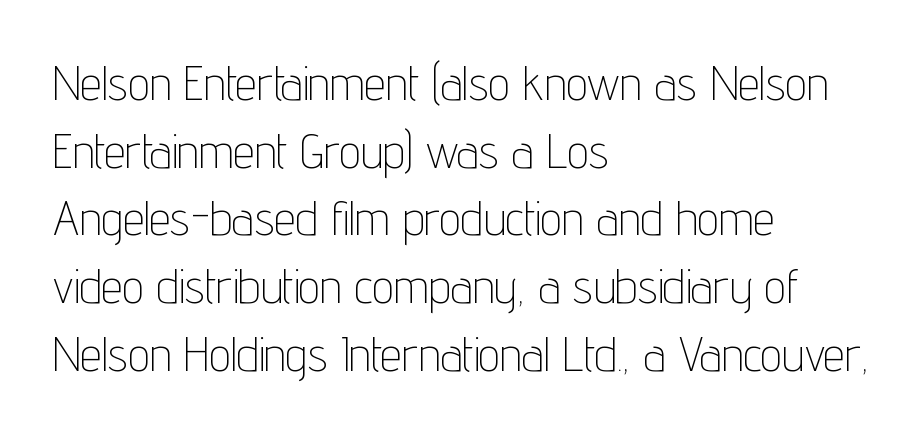
Q: Is the text bold? A: No.
Q: Is the text italic (slanted)? A: No, it is upright.
Q: Is the typeface a serif or a sans-serif typeface? A: Sans-serif.
Q: Is the text underlined? A: No.
Q: How is the paragraph aligned? A: Left-aligned.
Q: Is the spacing between letters normal or unusually wide? A: Normal.
Q: Is the spacing between lines tight, normal or loose? A: Normal.
Q: Width (condensed, normal, or wide)? A: Condensed.
Q: Stroke contrast? A: Low.
Q: x-height? A: Medium.
Q: Monospaced? A: No.
